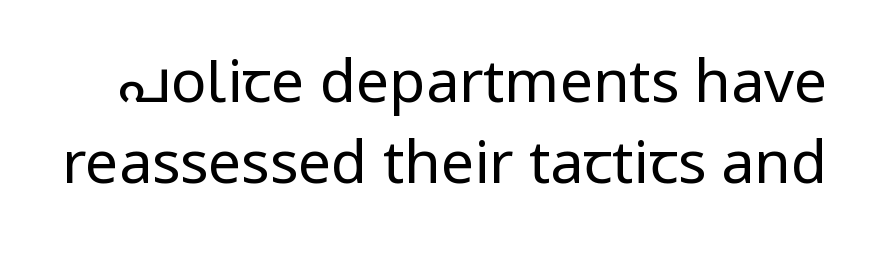
Q: Is the text bold? A: No.
Q: Is the text italic (slanted)? A: No, it is upright.
Q: Is the typeface a serif or a sans-serif typeface? A: Sans-serif.
Q: Is the text underlined? A: No.
Q: Is the spacing between letters normal or unusually wide? A: Normal.
Q: Is the spacing between lines tight, normal or loose? A: Normal.
Q: Width (condensed, normal, or wide)? A: Normal.
Q: Stroke contrast? A: Low.
Q: x-height? A: Medium.
Q: Monospaced? A: No.
